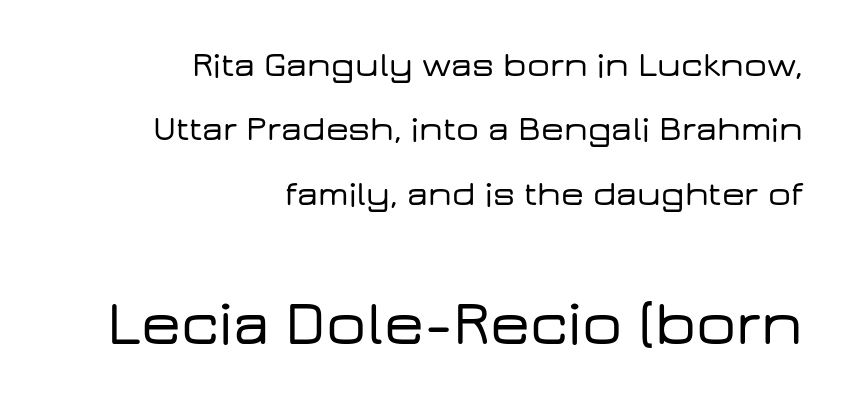
The image shows 63 px wide sans-serif type, upright; set right-aligned, line spacing 1.79x, normal letter spacing, not underlined; the second (bottom) block is 1.75x larger; low stroke contrast and a medium x-height.
